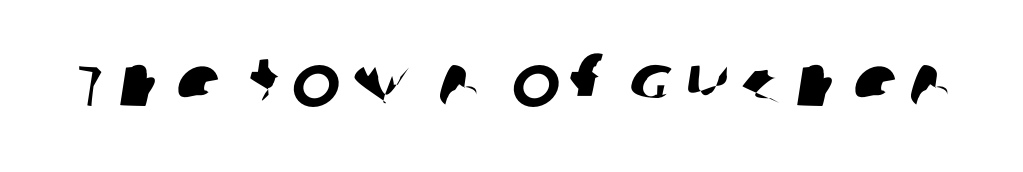
The image shows 73 px sans-serif type; set not underlined; low stroke contrast and a large x-height.
